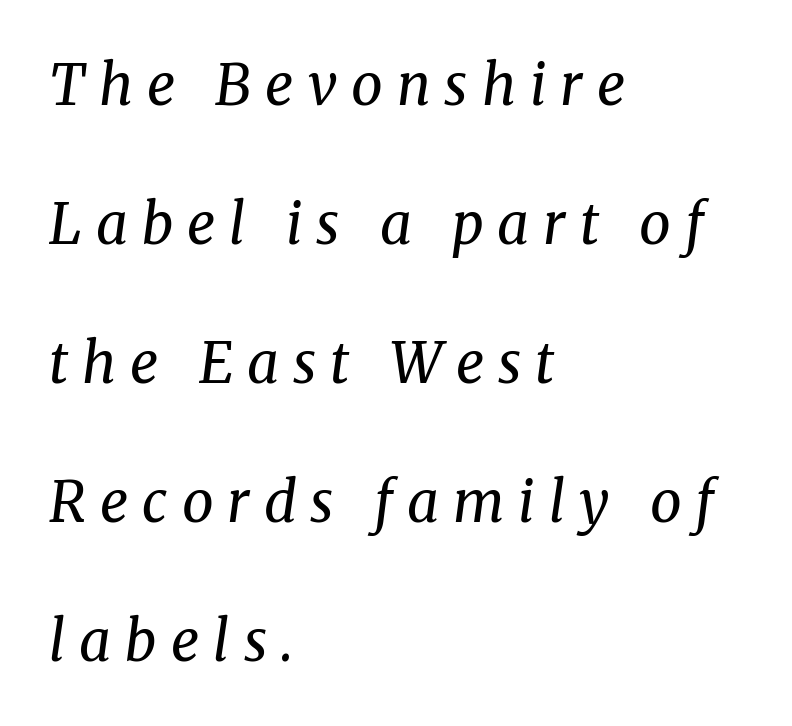
{"serif": "yes", "italic": "yes", "lean": "right", "slant_degrees": 8, "bold": "no", "weight": "regular", "width": "normal", "stroke_contrast": "medium", "x_height": "medium", "monospaced": "no", "underline": "no", "align": "left", "line_spacing": "loose", "line_spacing_ratio": 2.48, "letter_spacing": "wide", "letter_spacing_em": 0.25, "glyph_px": 56}
